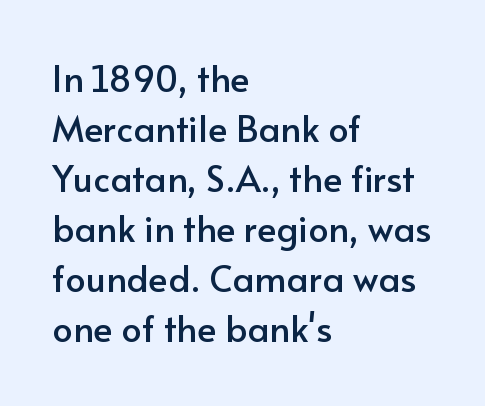
Does the leading feel generous? No, just average. Anything drawn beneath the words? Only blank space. You could not count columns in this text — the font is proportionally spaced. Layout note: lines flush left. Rendered with straight, roman letterforms. The font family rendered here belongs to the sans-serif group.
